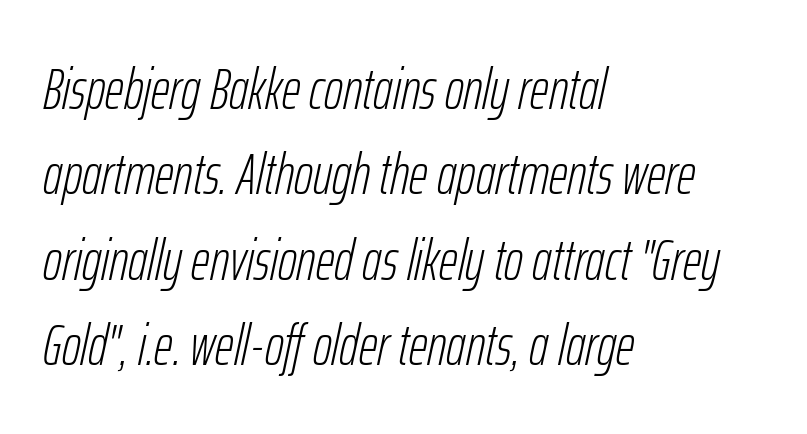
Q: Is the text bold? A: No.
Q: Is the text italic (slanted)? A: Yes, it leans right by about 12 degrees.
Q: Is the text underlined? A: No.
Q: How is the paragraph aligned? A: Left-aligned.
Q: Is the spacing between letters normal or unusually wide? A: Normal.
Q: Is the spacing between lines tight, normal or loose? A: Normal.
Q: Width (condensed, normal, or wide)? A: Condensed.
Q: Stroke contrast? A: Low.
Q: x-height? A: Medium.
Q: Monospaced? A: No.
